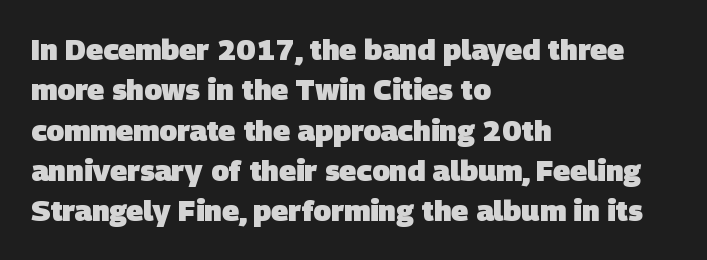
Plenty of ink on the page — the face is bold. Default kerning and tracking; the words read as compact shapes. Words float on clear page, feet unadorned. The rendering anchors every line to the left-hand side. The characters display no serif detailing; their extremities are plain. Vertical spacing — default.
